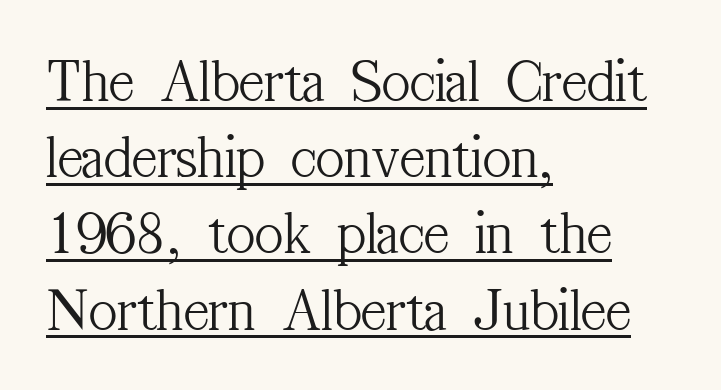
Descenders here cross a horizontal rule under the line. Short note: letters normally spaced. I'd call this a serif setting — the letters wear small feet. If you drew a ruler down the left edge, every line would touch it. Reading down the column, the eye jumps a familiar distance to each next line. Here the designer chose a conventional face with non-uniform glyph widths.
